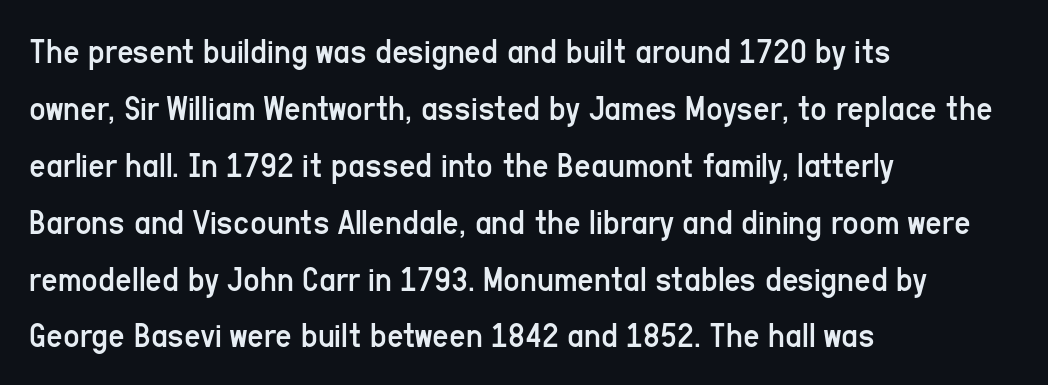
Students, observe: this is what conventionally led text looks like. Notice how the stems are strictly vertical — no italics here. A classic flush-left, rag-right setting is used for this passage. Unbolded letterforms with no extra heft.
